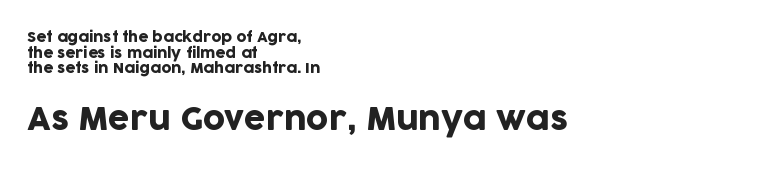
The image shows 31 px sans-serif type, upright; set left-aligned, tight line spacing (1.11x), normal letter spacing, not underlined; the second (bottom) block is 2.21x larger; low stroke contrast and a large x-height.
